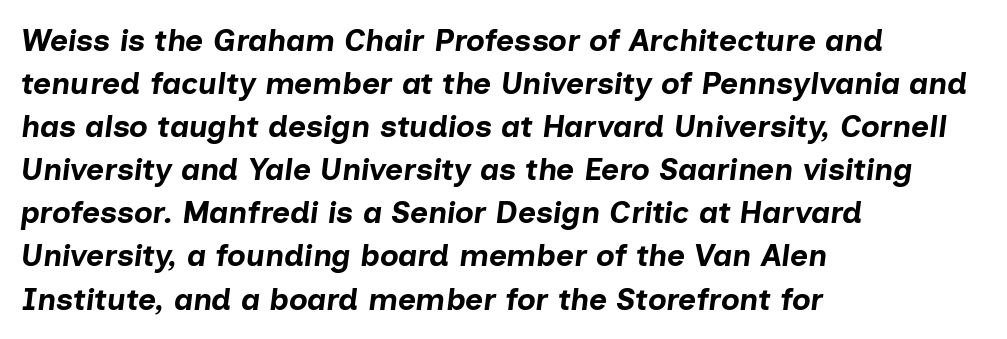
The image shows 31 px bold type, italic (leaning right); set left-aligned, normal line spacing (1.39x), normal letter spacing, not underlined; low stroke contrast and a medium x-height.
